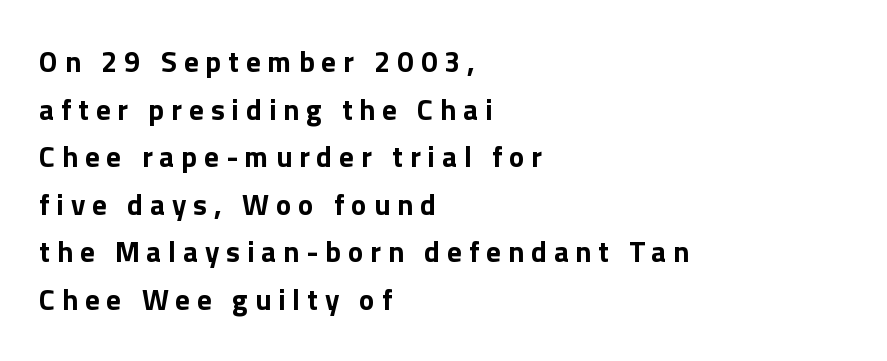
Unmarked baselines from the first word to the last. Stroke terminals: plain, sans-serif. Vertical strokes here are truly vertical. Is this a fixed-width face? No — the glyphs have proportional, varying widths.
